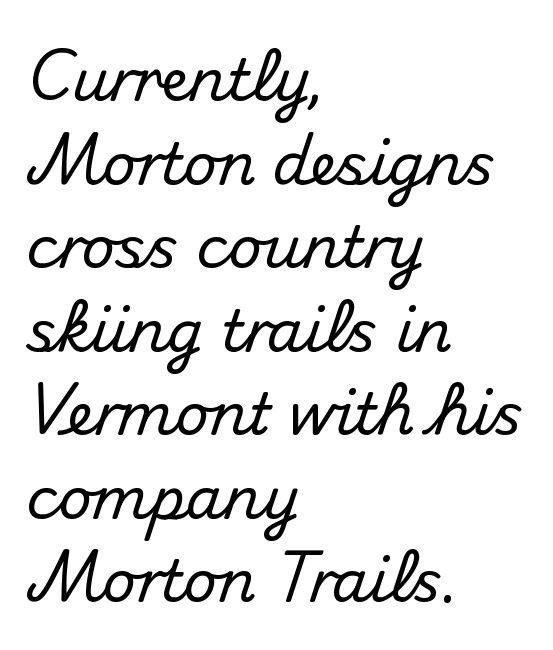
Q: Is the text italic (slanted)? A: Yes.
Q: Is the typeface a serif or a sans-serif typeface? A: Sans-serif.
Q: Is the text underlined? A: No.
Q: How is the paragraph aligned? A: Left-aligned.
Q: Is the spacing between letters normal or unusually wide? A: Normal.
Q: Is the spacing between lines tight, normal or loose? A: Normal.
Q: Width (condensed, normal, or wide)? A: Normal.
Q: Stroke contrast? A: Medium.
Q: x-height? A: Small.
Q: Monospaced? A: No.
